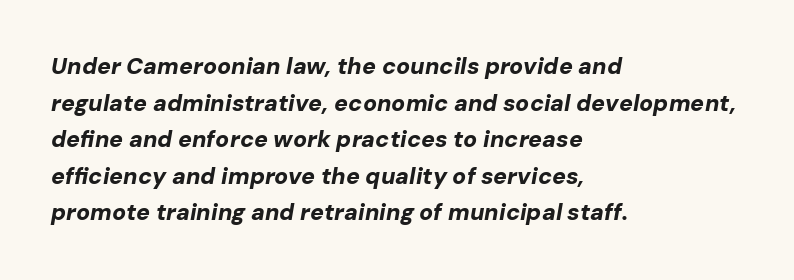
The image shows 23 px bold type, italic (leaning right); set left-aligned, normal line spacing (1.59x), normal letter spacing, not underlined.
